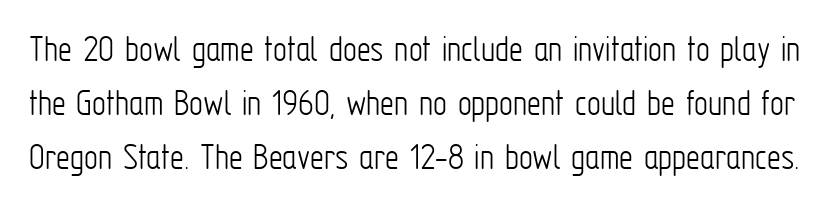
{"serif": "no", "italic": "no", "bold": "no", "weight": "light", "width": "condensed", "stroke_contrast": "low", "x_height": "medium", "monospaced": "no", "underline": "no", "line_spacing": "normal", "line_spacing_ratio": 1.39, "letter_spacing": "normal", "letter_spacing_em": 0.0, "glyph_px": 39}
